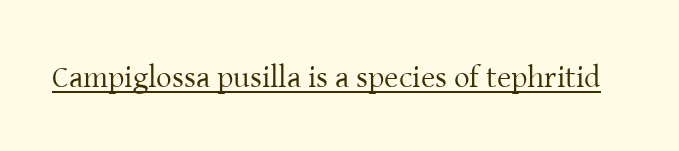
Note the varied advance widths — an 'i' is clearly narrower than an 'm'. Underlining? Definitely there. Old-style or modern, the face here clearly has serifs. The strokes are not fattened; the text isn't bold.
